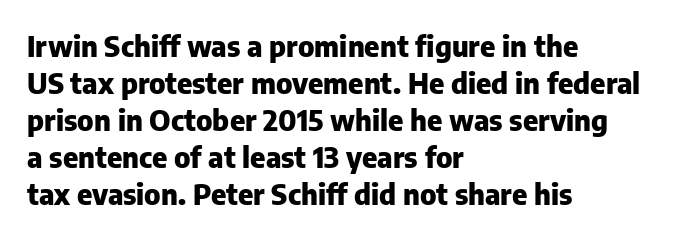
{"serif": "no", "italic": "no", "bold": "yes", "weight": "heavy", "width": "normal", "stroke_contrast": "low", "x_height": "medium", "monospaced": "no", "underline": "no", "align": "left", "line_spacing": "normal", "line_spacing_ratio": 1.28, "letter_spacing": "normal", "letter_spacing_em": 0.0, "glyph_px": 29}
